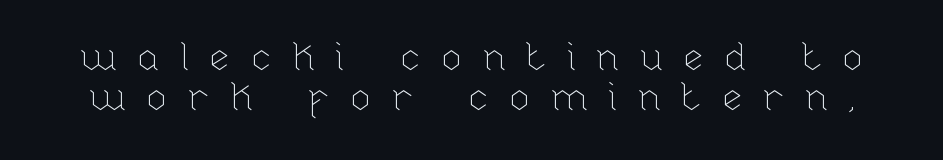
{"italic": "no", "bold": "no", "weight": "thin", "width": "normal", "stroke_contrast": "low", "x_height": "medium", "monospaced": "no", "underline": "no", "line_spacing": "tight", "line_spacing_ratio": 1.0, "letter_spacing": "wide", "letter_spacing_em": 0.47, "glyph_px": 40}
